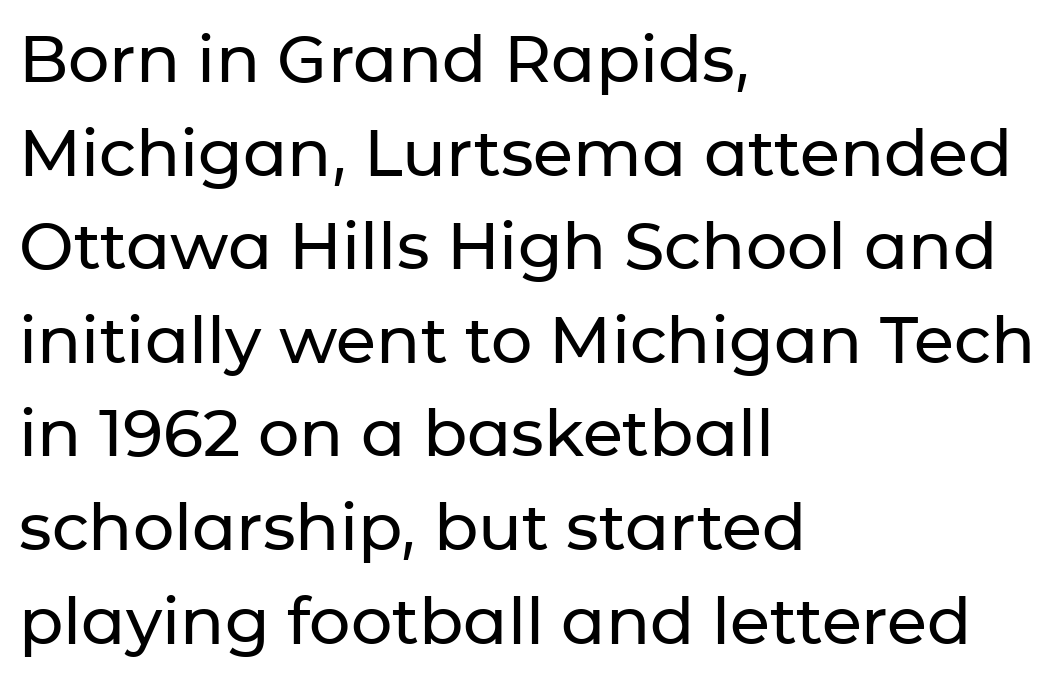
This sample has the flowing, uneven cadence of proportional lettering. Does the copy run flush right? No — it runs flush left. The zone under the glyphs is completely vacant. Every character sits straight up, as roman type does.
